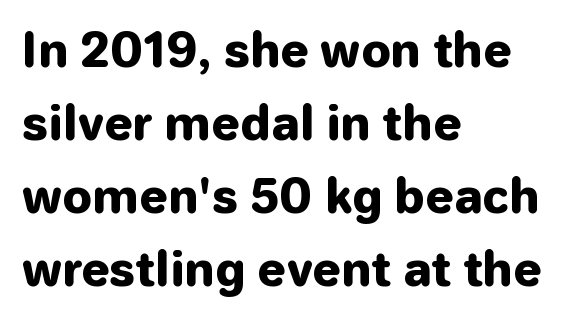
{"serif": "no", "italic": "no", "bold": "yes", "weight": "heavy", "width": "normal", "stroke_contrast": "low", "x_height": "medium", "monospaced": "no", "underline": "no", "align": "left", "line_spacing": "normal", "line_spacing_ratio": 1.59, "letter_spacing": "normal", "letter_spacing_em": 0.0, "glyph_px": 46}
